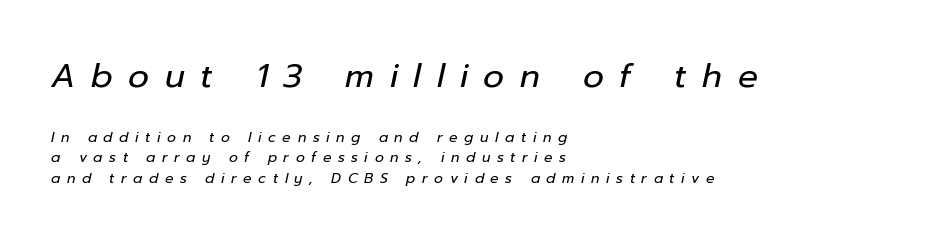
Q: Is the text bold? A: No.
Q: Is the text italic (slanted)? A: Yes, it leans right by about 12 degrees.
Q: Is the text underlined? A: No.
Q: How is the paragraph aligned? A: Left-aligned.
Q: Is the spacing between letters normal or unusually wide? A: Unusually wide.
Q: Is the spacing between lines tight, normal or loose? A: Normal.
Q: Which block of text is set in a larger size, the first (top) or the second (bottom)? A: The first (top) one.
Q: Width (condensed, normal, or wide)? A: Normal.
Q: Stroke contrast? A: Low.
Q: x-height? A: Medium.
Q: Monospaced? A: No.
